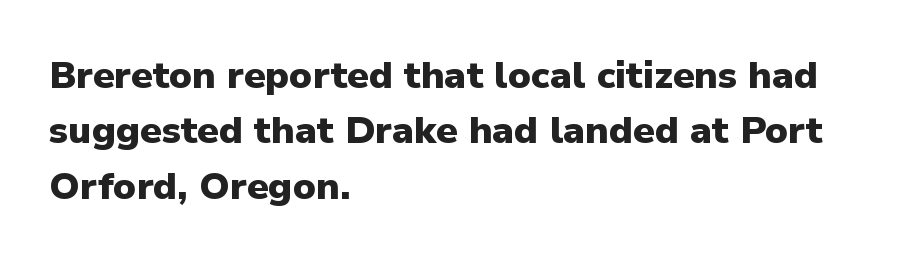
Honestly, the row spacing looks completely unremarkable. The letters advance in unequal steps, a hallmark of proportional type. Unlike a traditional serif, this face leaves its strokes unadorned. Chunky letters — that's bold for sure.
